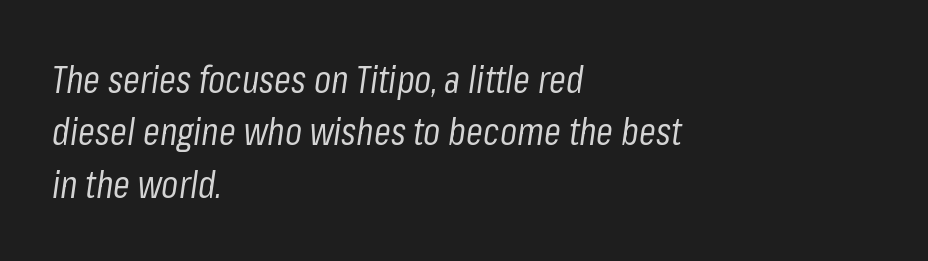
{"italic": "yes", "lean": "right", "slant_degrees": 8, "bold": "no", "weight": "regular", "width": "condensed", "stroke_contrast": "low", "x_height": "medium", "monospaced": "no", "underline": "no", "align": "left", "line_spacing": "normal", "line_spacing_ratio": 1.38, "letter_spacing": "normal", "letter_spacing_em": 0.0, "glyph_px": 38}
